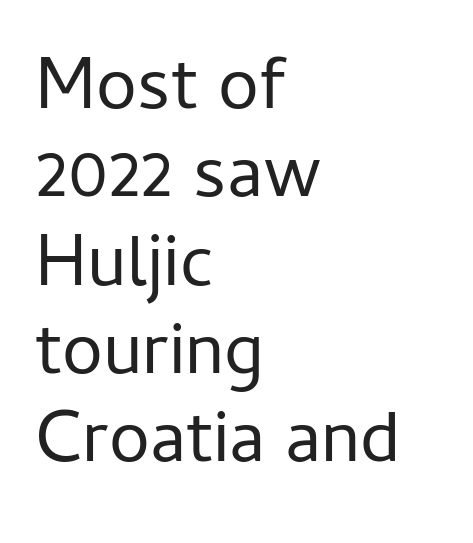
{"serif": "no", "italic": "no", "bold": "no", "weight": "regular", "width": "normal", "stroke_contrast": "low", "x_height": "medium", "monospaced": "no", "underline": "no", "align": "left", "line_spacing_ratio": 1.21, "letter_spacing": "normal", "letter_spacing_em": 0.0, "glyph_px": 73}
